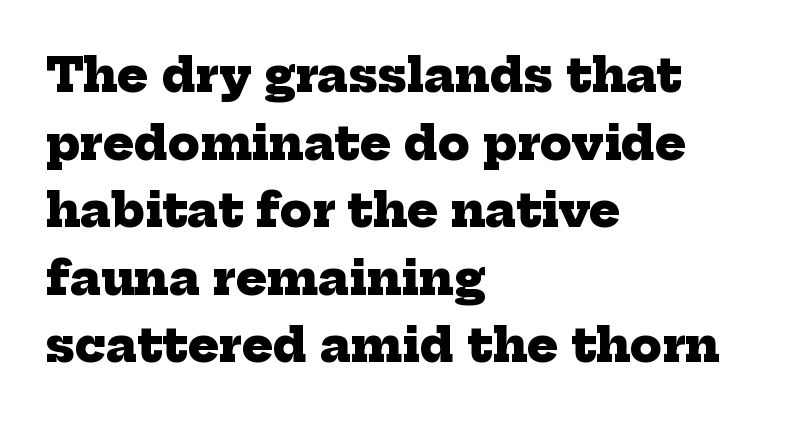
The image shows 46 px heavy serif type; set left-aligned, normal line spacing (1.47x), normal letter spacing, not underlined; low stroke contrast and a medium x-height.
